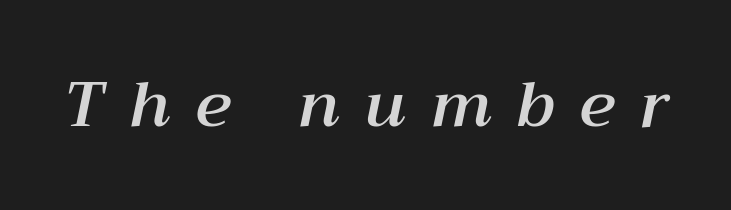
Q: Is the text italic (slanted)? A: Yes, it leans right by about 12 degrees.
Q: Is the text underlined? A: No.
Q: Is the spacing between letters normal or unusually wide? A: Unusually wide.
Q: Width (condensed, normal, or wide)? A: Normal.
Q: Stroke contrast? A: Medium.
Q: x-height? A: Medium.
Q: Monospaced? A: No.
